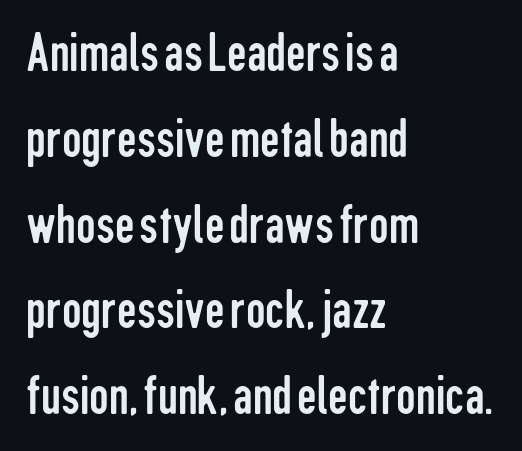
Any mark beneath the type? The region is blank. In terms of letterspacing, this is plain default setting. This block has exactly the height ordinary leading produces. Is this a fixed-width face? No — the glyphs have proportional, varying widths. Left-aligned paragraph, ragged on the right.
